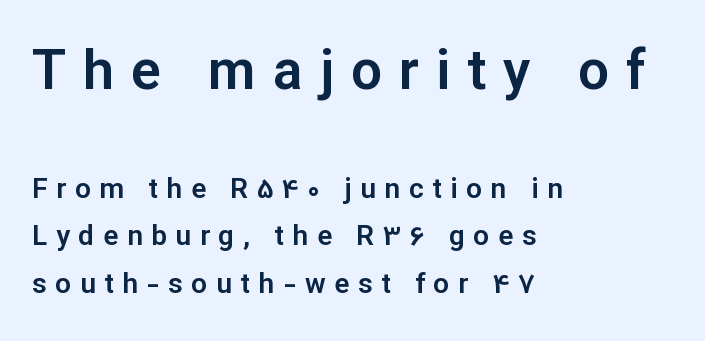
What stands out about the letter spacing? Its width — letters are far apart. These lines are set flush left with a ragged right edge. This block has exactly the height ordinary leading produces. Type without underlining. The rendering uses natural spacing where letterforms have individual widths.
